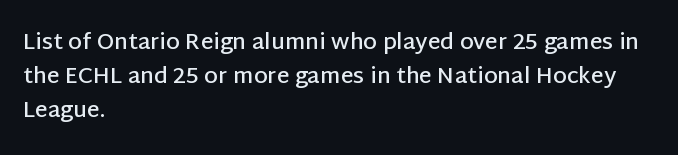
The image shows 22 px text type, upright; set left-aligned, normal line spacing (1.54x), normal letter spacing, not underlined.
